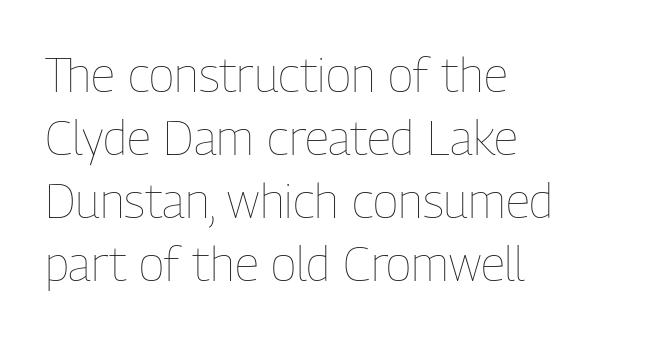
Q: Is the text bold? A: No.
Q: Is the text italic (slanted)? A: No, it is upright.
Q: Is the text underlined? A: No.
Q: How is the paragraph aligned? A: Left-aligned.
Q: Is the spacing between letters normal or unusually wide? A: Normal.
Q: Is the spacing between lines tight, normal or loose? A: Normal.
Q: Width (condensed, normal, or wide)? A: Condensed.
Q: Stroke contrast? A: Low.
Q: x-height? A: Medium.
Q: Monospaced? A: No.
